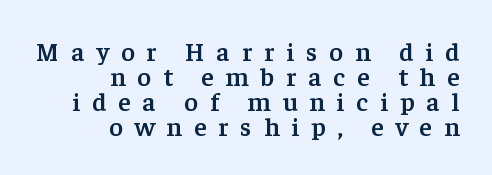
The image shows 26 px text type, upright; set right-aligned, tight line spacing (0.96x), unusually wide letter spacing (+0.46 em), not underlined.
